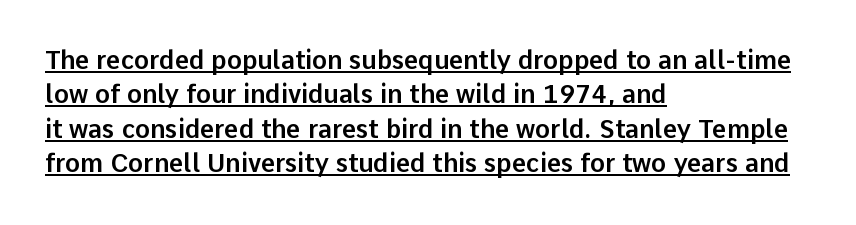
Q: Is the text italic (slanted)? A: No, it is upright.
Q: Is the text underlined? A: Yes.
Q: How is the paragraph aligned? A: Left-aligned.
Q: Is the spacing between letters normal or unusually wide? A: Normal.
Q: Is the spacing between lines tight, normal or loose? A: Normal.
